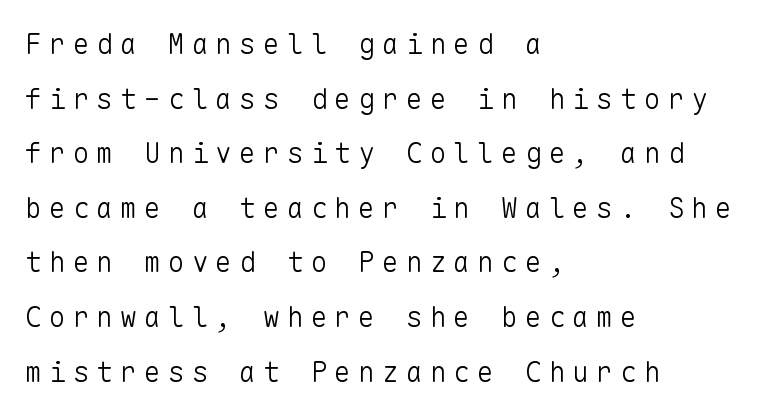
Tracking here is generous; glyphs stand well apart from one another. Does the lettering tilt? It doesn't — this is upright. Each letter, wide or thin by design, is forced into the same width here. The glyphs are unaccompanied by any horizontal stroke below them.
